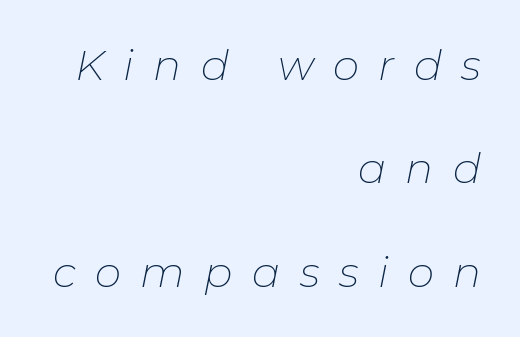
Q: Is the text bold? A: No.
Q: Is the text italic (slanted)? A: Yes, it leans right by about 11 degrees.
Q: Is the text underlined? A: No.
Q: How is the paragraph aligned? A: Right-aligned.
Q: Is the spacing between letters normal or unusually wide? A: Unusually wide.
Q: Is the spacing between lines tight, normal or loose? A: Loose.
Q: Width (condensed, normal, or wide)? A: Normal.
Q: Stroke contrast? A: Low.
Q: x-height? A: Medium.
Q: Monospaced? A: No.
